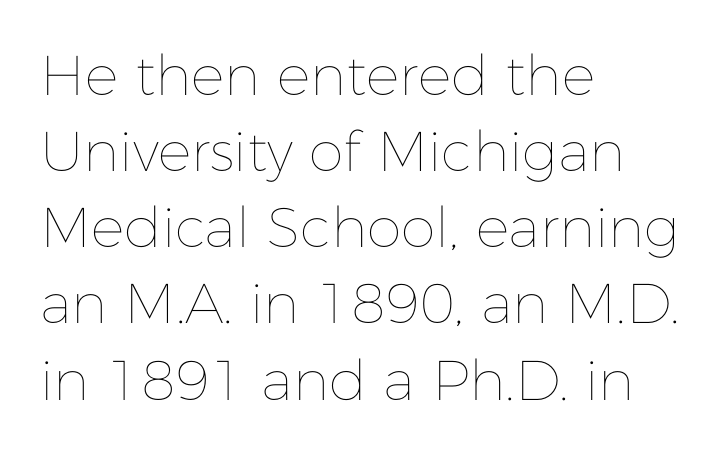
The image shows 56 px thin type, upright; set left-aligned, normal line spacing (1.36x), normal letter spacing, not underlined; low stroke contrast and a medium x-height.
